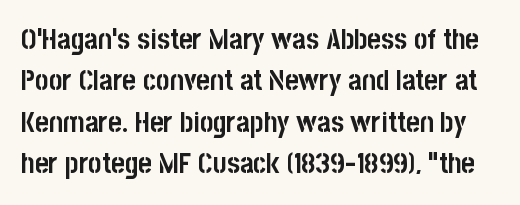
Q: Is the text bold? A: Yes.
Q: Is the text italic (slanted)? A: No, it is upright.
Q: Is the typeface a serif or a sans-serif typeface? A: Sans-serif.
Q: Is the text underlined? A: No.
Q: Is the spacing between letters normal or unusually wide? A: Normal.
Q: Is the spacing between lines tight, normal or loose? A: Normal.
Q: Width (condensed, normal, or wide)? A: Condensed.
Q: Stroke contrast? A: Low.
Q: x-height? A: Large.
Q: Monospaced? A: No.
